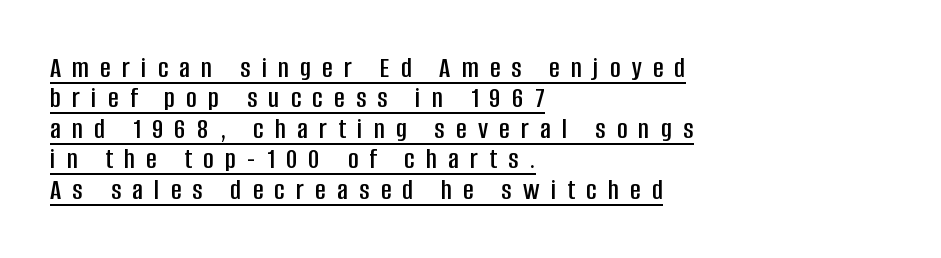
{"serif": "no", "italic": "no", "width": "condensed", "stroke_contrast": "low", "x_height": "large", "monospaced": "no", "underline": "yes", "align": "left", "line_spacing": "tight", "line_spacing_ratio": 1.05, "letter_spacing": "wide", "letter_spacing_em": 0.39, "glyph_px": 29}
